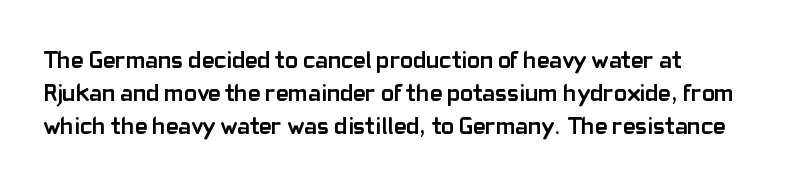
The image shows 24 px bold type, upright; set left-aligned, normal line spacing (1.38x), normal letter spacing, not underlined.
